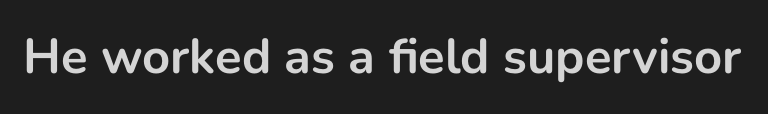
Caption: bold face, heavy strokes. The space beneath each line is pristine and unruled. The letters advance in unequal steps, a hallmark of proportional type. You can tell from the bare stems that sans-serif type was used. If you drew a line through each stem, it would be perfectly vertical.
